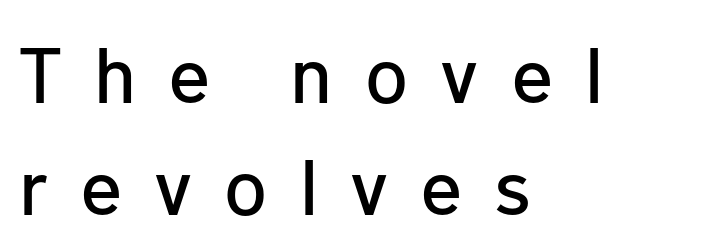
Has an underline been added? It has not. Caption: multi-line text, flush left, ragged right. Every character sits straight up, as roman type does. A typesetter would label this face a sans. Characters follow at a spacing far wider than the type designer built in.
